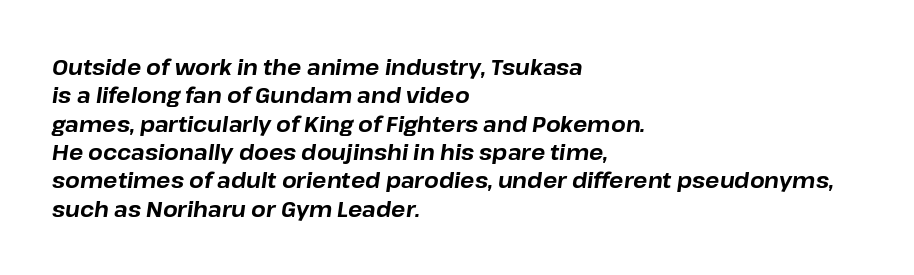
Slanted lettering throughout. Short and long lines alike share a common starting point at left. Students, this is bold: see how much ink each stroke carries. Check under the words: just untouched page.
